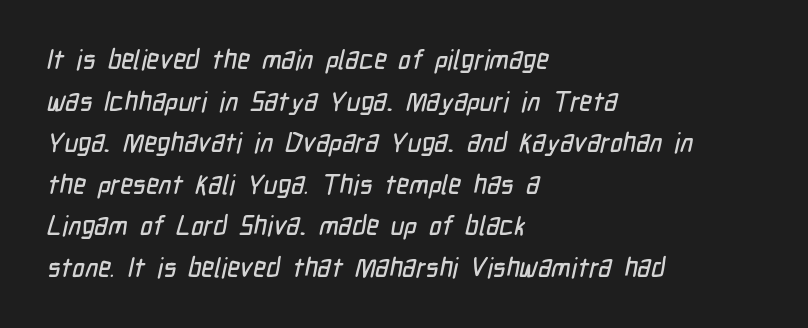
{"underline": "no", "align": "left", "line_spacing": "normal", "line_spacing_ratio": 1.54, "letter_spacing": "normal", "letter_spacing_em": 0.0, "glyph_px": 27}
